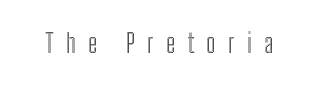
Q: Is the text italic (slanted)? A: No, it is upright.
Q: Is the text underlined? A: No.
Q: Is the spacing between letters normal or unusually wide? A: Unusually wide.
